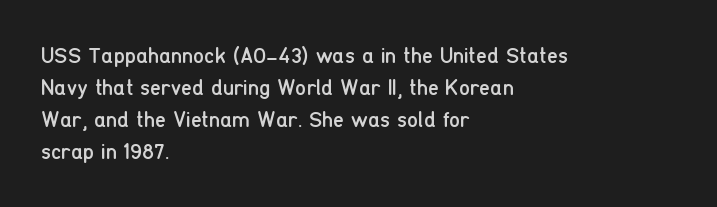
This sample uses an upright cut, with every glyph sitting square on the baseline. Check the space under the baseline: it is left empty. These lines are set flush left with a ragged right edge. Weight: not bold — regular or lighter.
